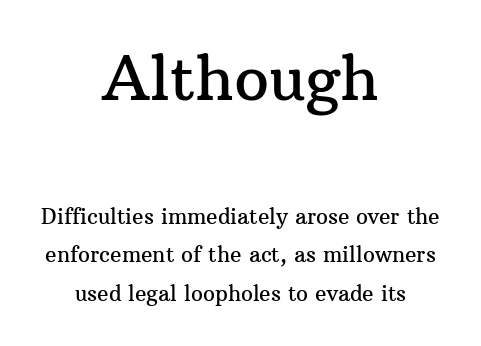
The image shows 62 px serif type, upright; set centered, line spacing 1.84x, normal letter spacing, not underlined; the first (top) block is 2.95x larger; medium stroke contrast and a medium x-height.
